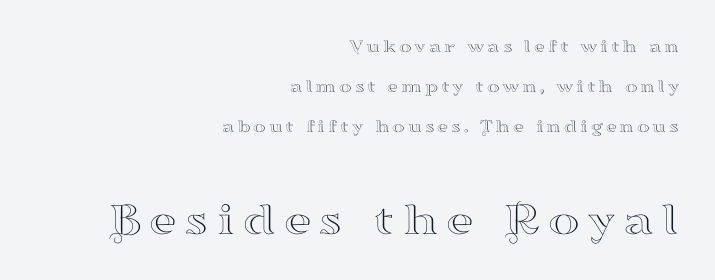
Q: Is the text italic (slanted)? A: No, it is upright.
Q: Is the typeface a serif or a sans-serif typeface? A: Serif.
Q: Is the text underlined? A: No.
Q: How is the paragraph aligned? A: Right-aligned.
Q: Is the spacing between lines tight, normal or loose? A: Loose.
Q: Which block of text is set in a larger size, the first (top) or the second (bottom)? A: The second (bottom) one.
Q: Width (condensed, normal, or wide)? A: Wide.
Q: Stroke contrast? A: High.
Q: x-height? A: Small.
Q: Monospaced? A: No.
